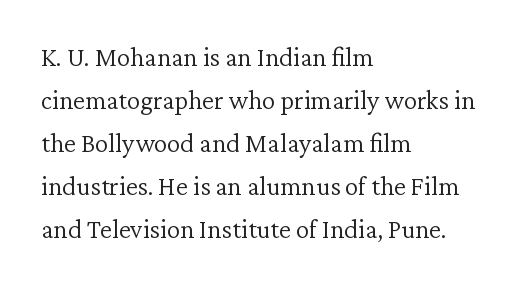
The image shows 27 px text type, upright; set left-aligned, normal line spacing (1.59x), normal letter spacing, not underlined.
